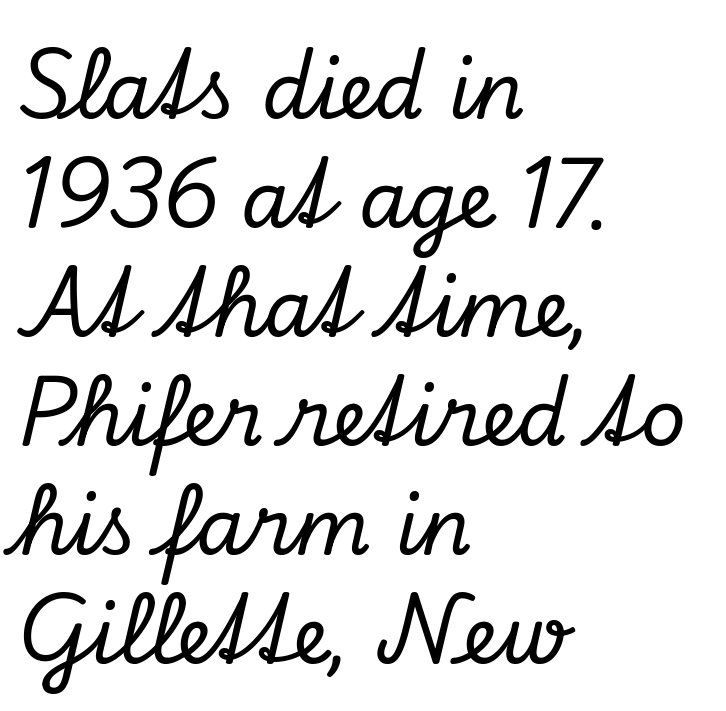
A typesetter would call this proportional, since set widths differ per character. The characters display serif detailing at their extremities. If you measured baseline to baseline, you'd find a middling distance. Notice how the passage keeps a crisp vertical edge on the left only.
